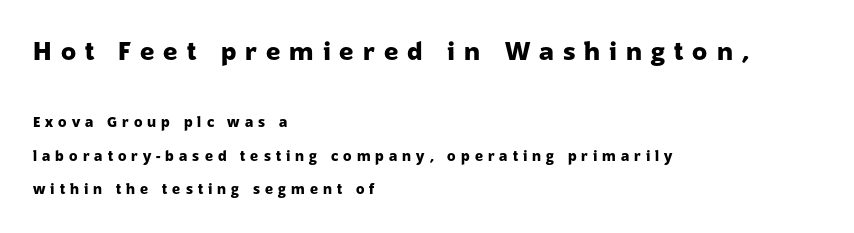
The foot of each line stays bare and open. Spacing between characters has been opened up far beyond the box default. The passage is arranged the way most books set body copy — flush left. The first block has been scaled up relative to the second.
